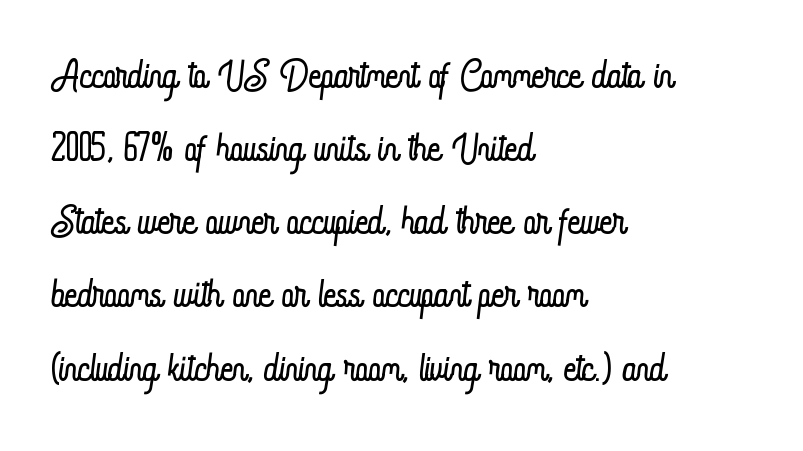
Q: Is the text bold? A: No.
Q: Is the text underlined? A: No.
Q: How is the paragraph aligned? A: Left-aligned.
Q: Is the spacing between letters normal or unusually wide? A: Normal.
Q: Is the spacing between lines tight, normal or loose? A: Normal.
Q: Width (condensed, normal, or wide)? A: Condensed.
Q: Stroke contrast? A: Low.
Q: x-height? A: Small.
Q: Monospaced? A: No.
